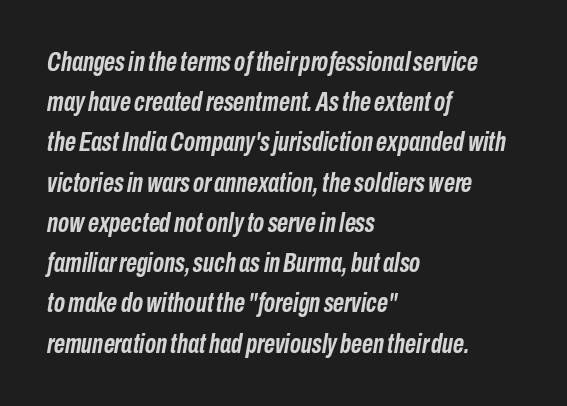
Descenders are the only things crossing below the line. The compositor pushed each line to the left boundary. Normally led — the rows are evenly, conventionally spaced. What weight is shown? A full bold with thick strokes. Characters follow at the spacing the type designer built in. Does the lettering tilt? It does — this is italic.
